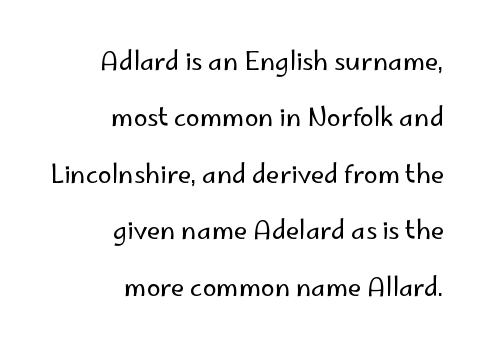
The image shows 25 px text type, upright; set right-aligned, loose line spacing (2.26x), normal letter spacing, not underlined.
